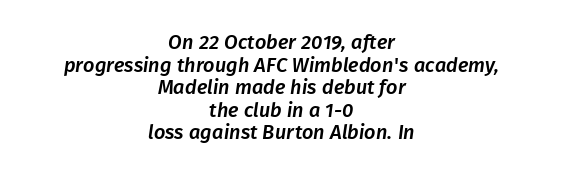
The image shows 20 px text type; set centered, tight line spacing (1.13x), normal letter spacing, not underlined.
